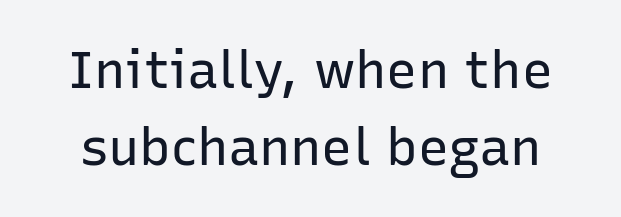
Normally led — the rows are evenly, conventionally spaced. Think of a printed novel: that variable character pitch is what you see here. Words appear dense and cohesive because spacing is normal. No letter is thick-stroked: the sample isn't bold.
